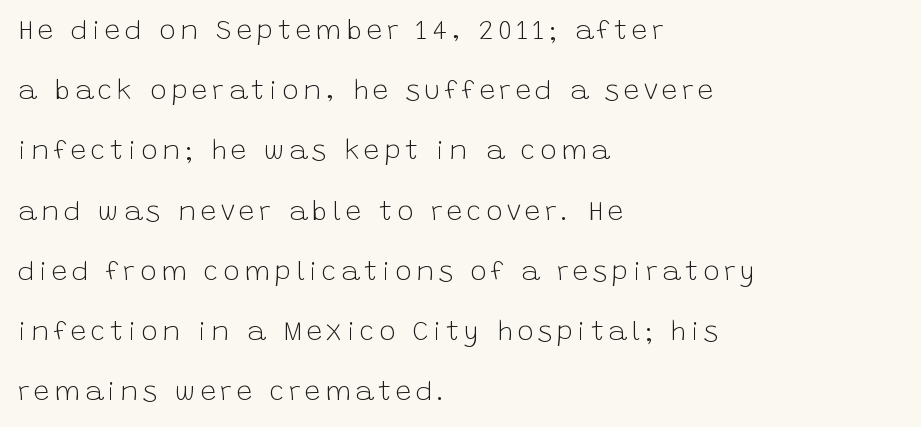
Q: Is the text bold? A: No.
Q: Is the text italic (slanted)? A: No, it is upright.
Q: Is the typeface a serif or a sans-serif typeface? A: Sans-serif.
Q: Is the text underlined? A: No.
Q: How is the paragraph aligned? A: Left-aligned.
Q: Is the spacing between lines tight, normal or loose? A: Loose.
Q: Width (condensed, normal, or wide)? A: Normal.
Q: Stroke contrast? A: Low.
Q: x-height? A: Large.
Q: Monospaced? A: No.
